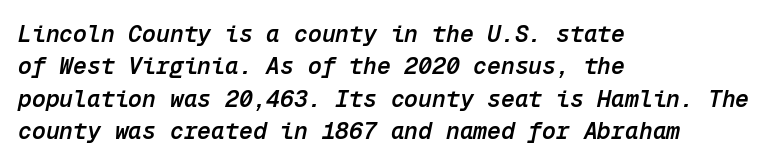
The lines sit at an ordinary, default distance from one another. This is the in-between weight designers call semibold or demi. Unmarked baselines from the first word to the last. In CSS terms this would be text-align: left. Honestly, the letter spacing is just normal — you wouldn't notice it. The rendering applies a slant to the glyphs.
